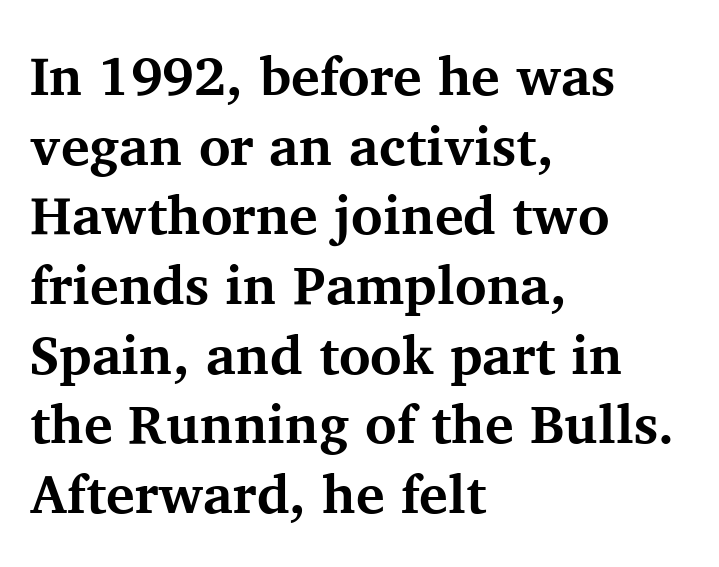
The image shows 54 px bold serif type, upright; set left-aligned, normal line spacing (1.29x), normal letter spacing, not underlined; medium stroke contrast and a medium x-height.
